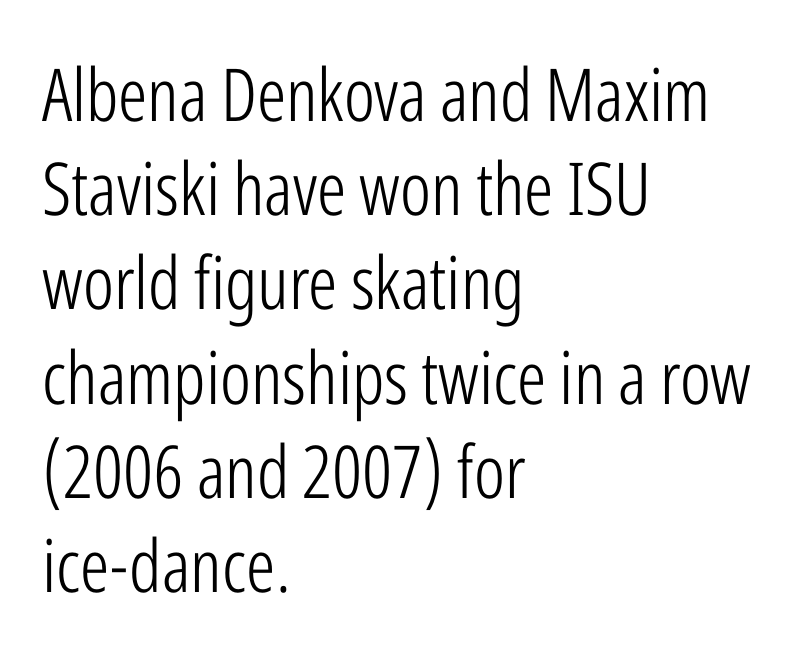
The image shows 73 px light, condensed sans-serif type, upright; set left-aligned, normal line spacing (1.29x), normal letter spacing, not underlined; low stroke contrast and a medium x-height.
